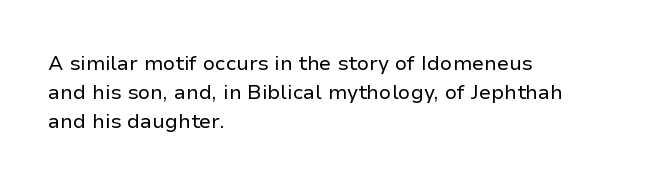
{"italic": "no", "bold": "no", "underline": "no", "align": "left", "line_spacing": "normal", "line_spacing_ratio": 1.46, "letter_spacing": "normal", "letter_spacing_em": 0.0, "glyph_px": 20}
